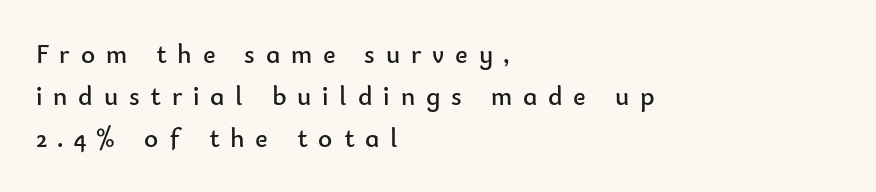
The image shows 27 px text type, upright; set left-aligned, normal line spacing (1.56x), unusually wide letter spacing (+0.4 em), not underlined.
